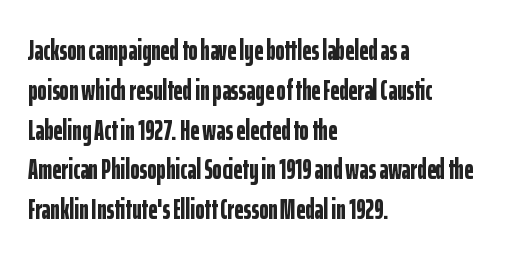
The image shows 28 px bold, condensed sans-serif type, upright; set left-aligned, normal line spacing (1.42x), normal letter spacing, not underlined; low stroke contrast and a medium x-height.
